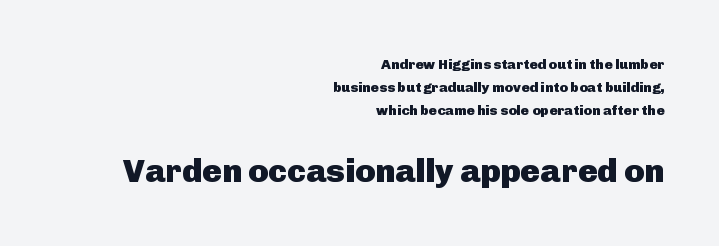
The image shows 33 px heavy sans-serif type, upright; set right-aligned, normal line spacing (1.63x), normal letter spacing, not underlined; the second (bottom) block is 2.36x larger; low stroke contrast and a medium x-height.
